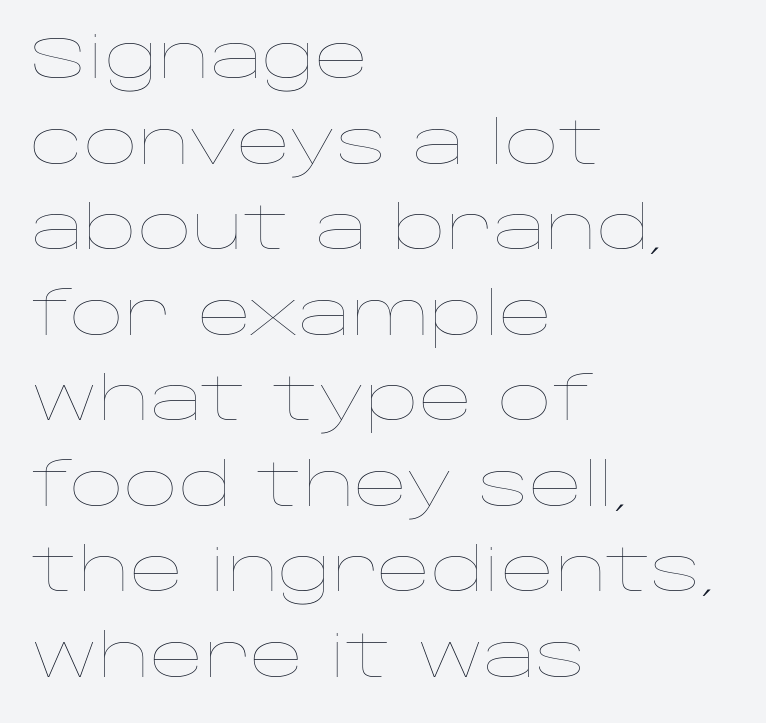
Caption: face not bold, strokes unweighted. A roman cut, with each character standing at attention. Looks like regular typesetting: each glyph gets only the width it needs. The designer left line spacing at the default. Each word holds together tightly as a unit, with standard inter-letter gaps. Which margin do the lines hug? The left one — the right edge is uneven.
